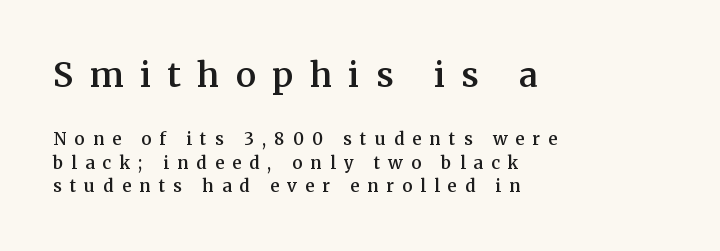
Note the varied advance widths — an 'i' is clearly narrower than an 'm'. Scale decreases going downward across the two blocks. These lines are composed in type with serifs. Ascenders rise straight up at ninety degrees. Normally led — the rows are evenly, conventionally spaced. On the weight axis this lands at semibold, roughly 600.
